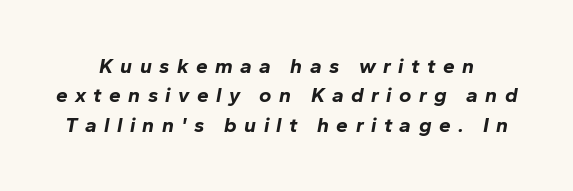
The image shows 21 px bold type, italic (leaning right); set centered, normal line spacing (1.4x), unusually wide letter spacing (+0.35 em), not underlined.
